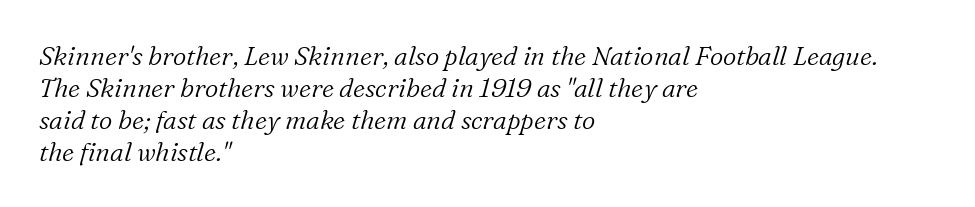
Q: Is the text bold? A: No.
Q: Is the text italic (slanted)? A: Yes, it leans right by about 16 degrees.
Q: Is the text underlined? A: No.
Q: How is the paragraph aligned? A: Left-aligned.
Q: Is the spacing between letters normal or unusually wide? A: Normal.
